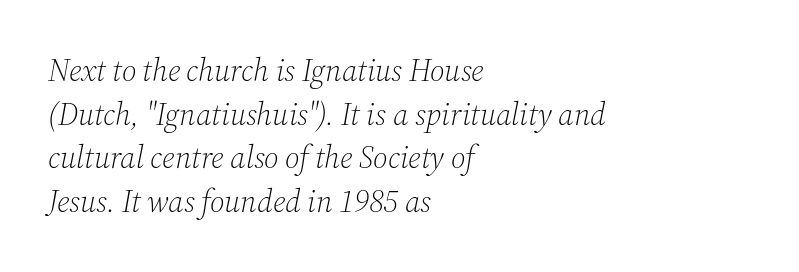
{"serif": "yes", "italic": "yes", "lean": "right", "slant_degrees": 12, "bold": "no", "weight": "light", "width": "normal", "stroke_contrast": "medium", "x_height": "medium", "monospaced": "no", "underline": "no", "align": "left", "line_spacing": "normal", "line_spacing_ratio": 1.41, "letter_spacing": "normal", "letter_spacing_em": 0.0, "glyph_px": 31}
